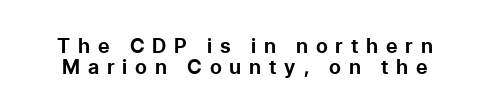
Q: Is the text bold? A: Yes.
Q: Is the text italic (slanted)? A: No, it is upright.
Q: Is the text underlined? A: No.
Q: Is the spacing between letters normal or unusually wide? A: Unusually wide.
Q: Is the spacing between lines tight, normal or loose? A: Tight.
